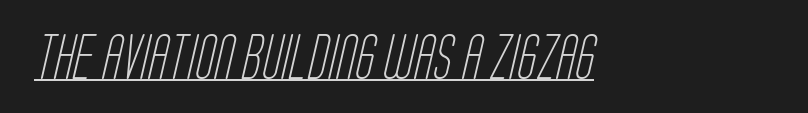
{"serif": "no", "bold": "no", "weight": "light", "width": "condensed", "stroke_contrast": "low", "x_height": "large", "monospaced": "no", "underline": "yes", "letter_spacing": "normal", "letter_spacing_em": 0.0, "glyph_px": 45}
